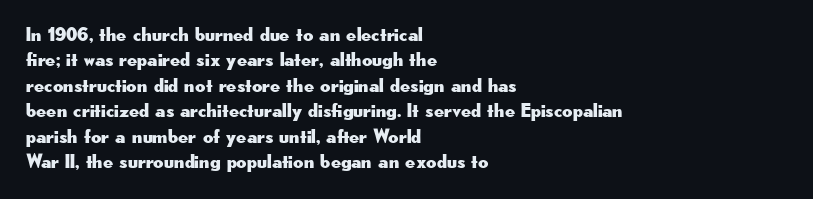
Q: Is the text italic (slanted)? A: No, it is upright.
Q: Is the text underlined? A: No.
Q: How is the paragraph aligned? A: Left-aligned.
Q: Is the spacing between letters normal or unusually wide? A: Normal.
Q: Is the spacing between lines tight, normal or loose? A: Normal.
